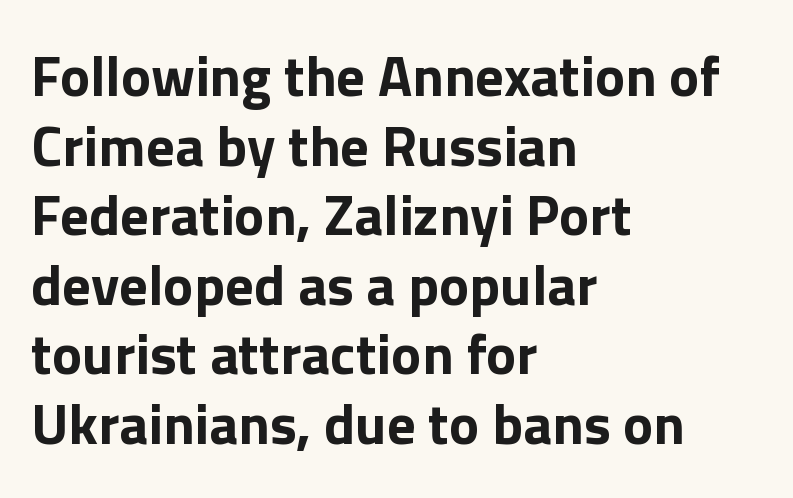
The line texture is even and compact thanks to regular tracking. Note the varied advance widths — an 'i' is clearly narrower than an 'm'. Nope, not italic — everything's standing straight. Words float on clear page, feet unadorned. Typeset ragged right — the left edge is the straight one.
